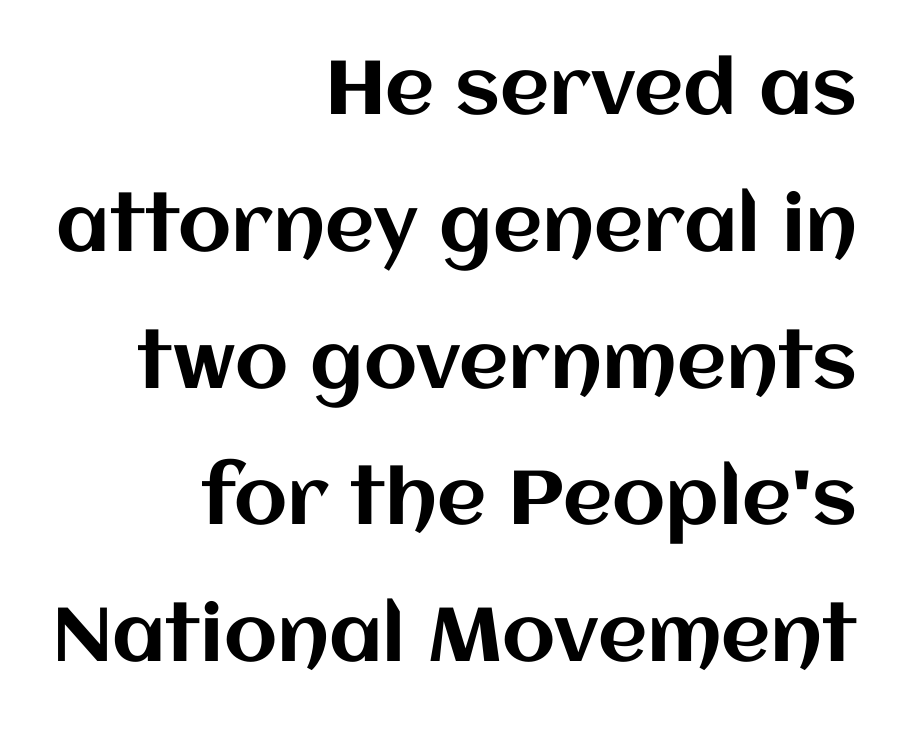
{"italic": "no", "width": "normal", "stroke_contrast": "medium", "x_height": "large", "monospaced": "no", "underline": "no", "align": "right", "line_spacing_ratio": 1.8, "letter_spacing": "normal", "letter_spacing_em": 0.0, "glyph_px": 76}
